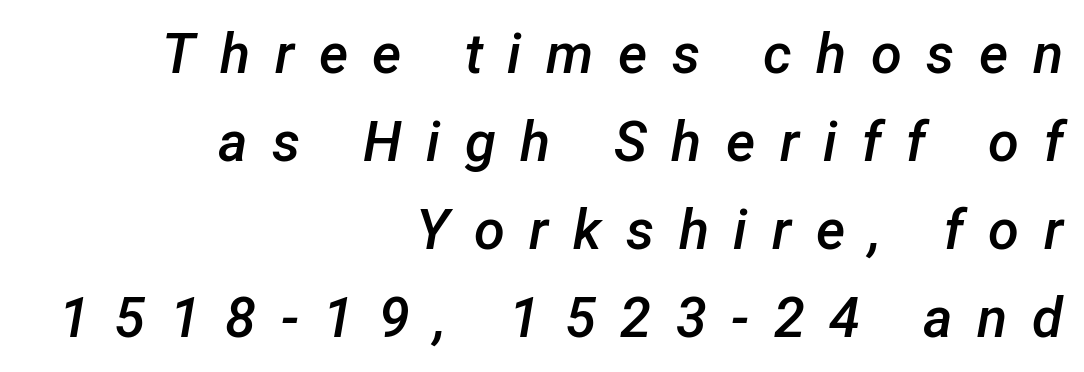
The image shows 56 px semibold type, italic (leaning right); set right-aligned, normal line spacing (1.57x), unusually wide letter spacing (+0.44 em), not underlined; low stroke contrast and a medium x-height.
